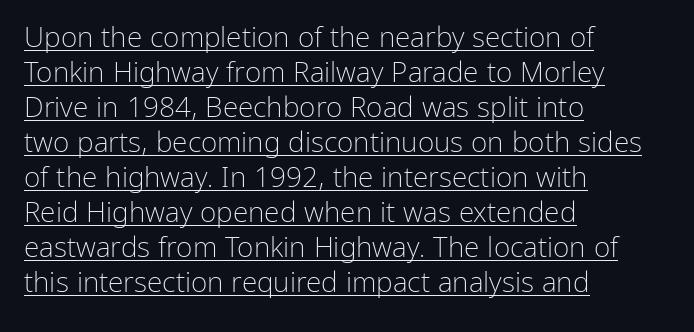
Q: Is the text bold? A: No.
Q: Is the text italic (slanted)? A: No, it is upright.
Q: Is the typeface a serif or a sans-serif typeface? A: Sans-serif.
Q: Is the text underlined? A: Yes.
Q: How is the paragraph aligned? A: Left-aligned.
Q: Is the spacing between letters normal or unusually wide? A: Normal.
Q: Is the spacing between lines tight, normal or loose? A: Normal.
Q: Width (condensed, normal, or wide)? A: Normal.
Q: Stroke contrast? A: Low.
Q: x-height? A: Medium.
Q: Monospaced? A: No.
